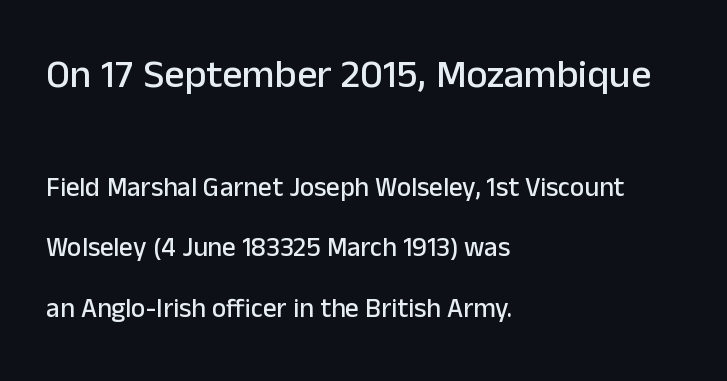
{"serif": "no", "italic": "no", "width": "normal", "stroke_contrast": "low", "x_height": "medium", "monospaced": "no", "underline": "no", "align": "left", "line_spacing": "loose", "line_spacing_ratio": 2.24, "letter_spacing": "normal", "letter_spacing_em": 0.0, "larger_block": "first", "size_ratio": 1.48, "glyph_px": 40}
